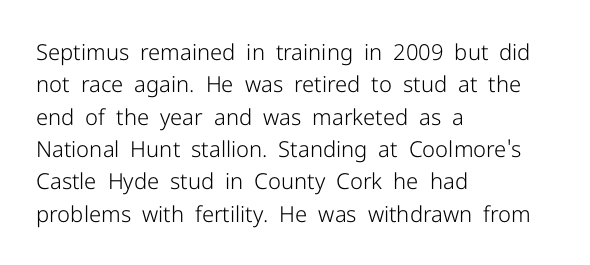
{"italic": "no", "bold": "no", "underline": "no", "align": "left", "line_spacing": "normal", "line_spacing_ratio": 1.47, "letter_spacing": "normal", "letter_spacing_em": 0.0, "glyph_px": 22}
